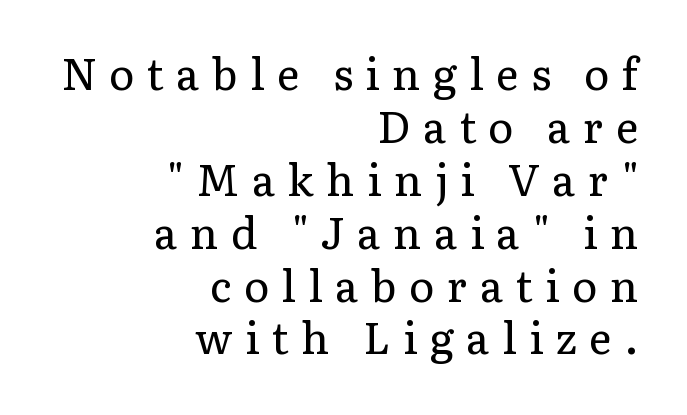
{"serif": "yes", "italic": "no", "bold": "no", "weight": "regular", "width": "normal", "stroke_contrast": "low", "x_height": "medium", "monospaced": "no", "underline": "no", "align": "right", "line_spacing_ratio": 1.23, "letter_spacing": "wide", "letter_spacing_em": 0.29, "glyph_px": 43}
